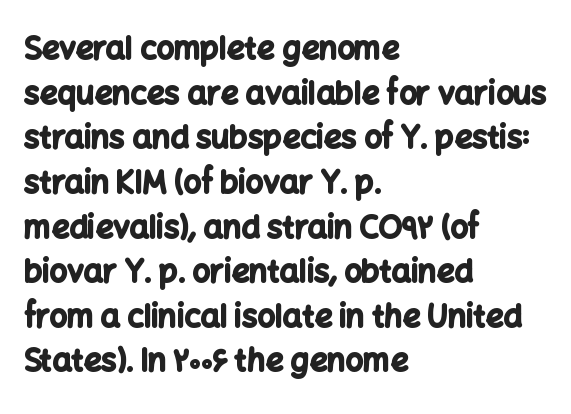
Q: Is the text bold? A: Yes.
Q: Is the text italic (slanted)? A: No, it is upright.
Q: Is the typeface a serif or a sans-serif typeface? A: Sans-serif.
Q: Is the text underlined? A: No.
Q: How is the paragraph aligned? A: Left-aligned.
Q: Is the spacing between letters normal or unusually wide? A: Normal.
Q: Is the spacing between lines tight, normal or loose? A: Normal.
Q: Width (condensed, normal, or wide)? A: Normal.
Q: Stroke contrast? A: Low.
Q: x-height? A: Medium.
Q: Monospaced? A: No.
